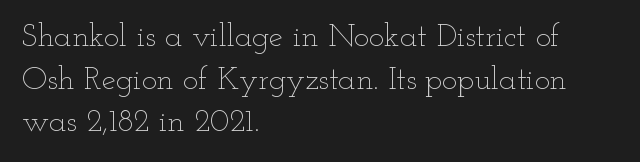
Words float on clear page, feet unadorned. Horizontal bands of white between lines are of average thickness. The horizontal fit of the characters is conventional and even. Teacher's note: observe the even left margin — that is flush-left alignment.
